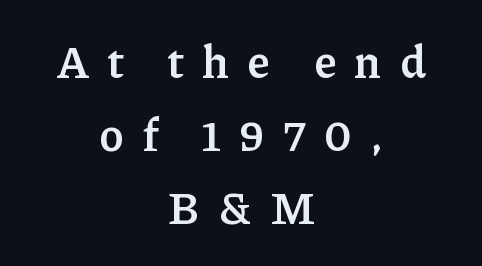
Q: Is the text bold? A: Yes.
Q: Is the text italic (slanted)? A: No, it is upright.
Q: Is the typeface a serif or a sans-serif typeface? A: Serif.
Q: Is the text underlined? A: No.
Q: How is the paragraph aligned? A: Centered.
Q: Is the spacing between letters normal or unusually wide? A: Unusually wide.
Q: Is the spacing between lines tight, normal or loose? A: Normal.
Q: Width (condensed, normal, or wide)? A: Normal.
Q: Stroke contrast? A: Low.
Q: x-height? A: Medium.
Q: Monospaced? A: No.
